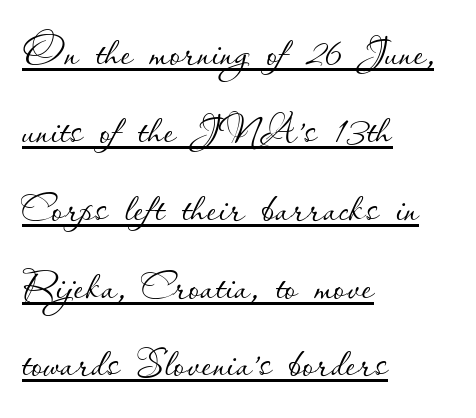
The image shows 56 px thin type; set left-aligned, normal line spacing (1.39x), normal letter spacing, underlined; low stroke contrast and a small x-height.
